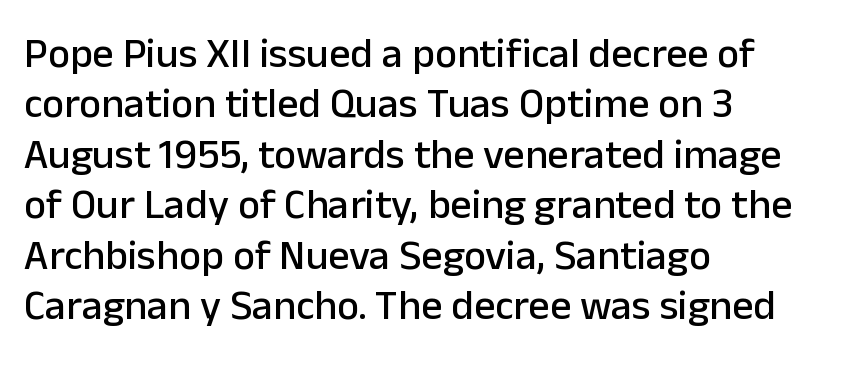
The image shows 42 px sans-serif type, upright; set left-aligned, line spacing 1.2x, normal letter spacing, not underlined; low stroke contrast and a medium x-height.
